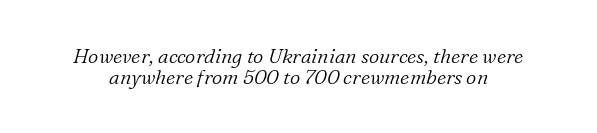
Q: Is the text bold? A: No.
Q: Is the text italic (slanted)? A: Yes, it leans right by about 16 degrees.
Q: Is the text underlined? A: No.
Q: Is the spacing between letters normal or unusually wide? A: Normal.
Q: Is the spacing between lines tight, normal or loose? A: Tight.
